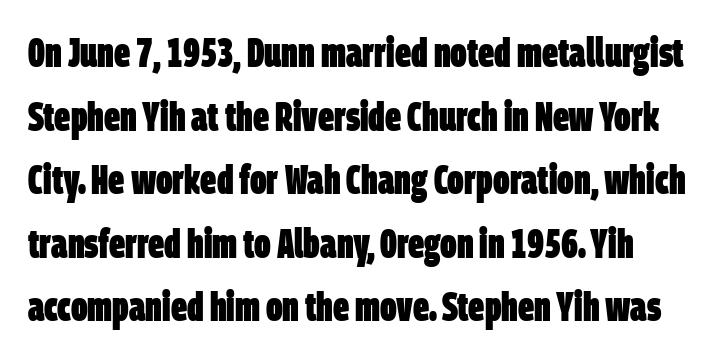
{"serif": "no", "bold": "yes", "weight": "heavy", "width": "condensed", "stroke_contrast": "low", "x_height": "large", "monospaced": "no", "underline": "no", "line_spacing": "normal", "line_spacing_ratio": 1.59, "letter_spacing": "normal", "letter_spacing_em": 0.0, "glyph_px": 40}
